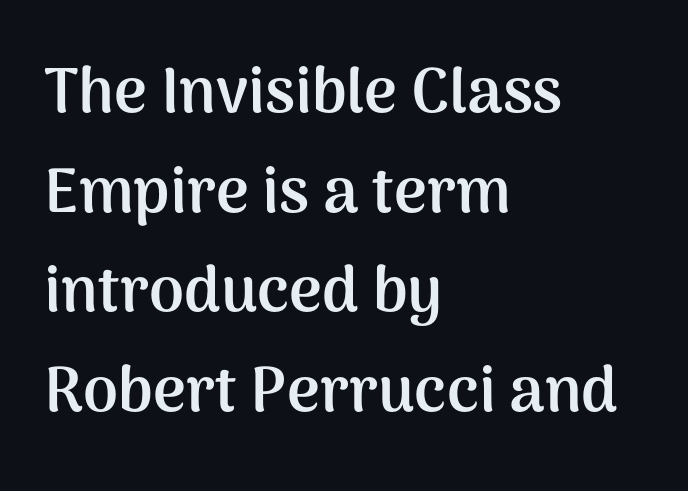
The image shows 63 px semibold sans-serif type, upright; set left-aligned, normal line spacing (1.58x), normal letter spacing, not underlined; medium stroke contrast and a medium x-height.
